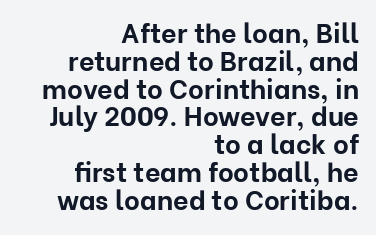
Q: Is the text bold? A: Yes.
Q: Is the text italic (slanted)? A: No, it is upright.
Q: Is the text underlined? A: No.
Q: How is the paragraph aligned? A: Right-aligned.
Q: Is the spacing between letters normal or unusually wide? A: Normal.
Q: Is the spacing between lines tight, normal or loose? A: Tight.
